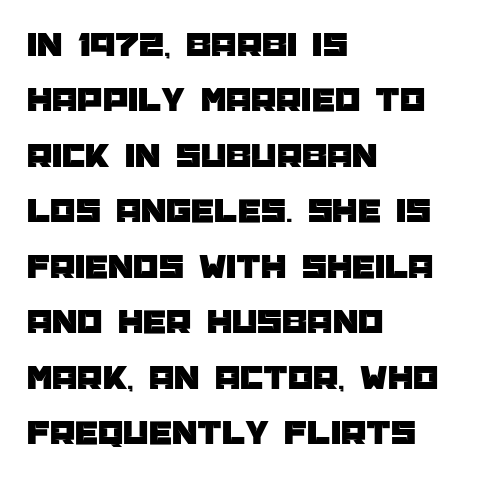
Students, observe: this is what conventionally led text looks like. Ordinary non-slanted type is in use. Does the copy run flush right? No — it runs flush left. The string is rendered with underlining switched off. Think of a printed novel: that variable character pitch is what you see here. Tracking here is standard; glyphs follow each other at the usual distance.
